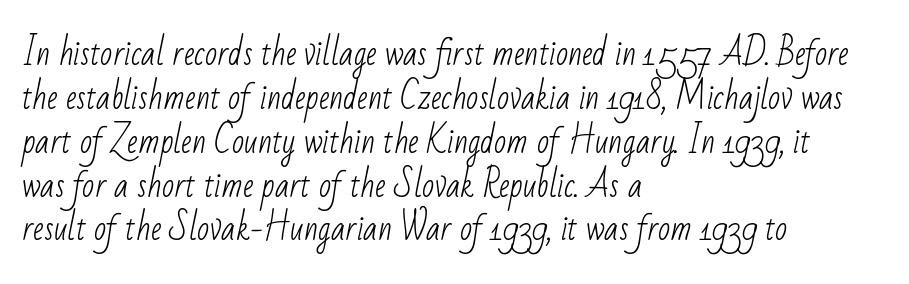
{"serif": "no", "bold": "no", "weight": "light", "width": "condensed", "stroke_contrast": "low", "x_height": "small", "monospaced": "no", "underline": "no", "align": "left", "line_spacing": "normal", "line_spacing_ratio": 1.37, "letter_spacing": "normal", "letter_spacing_em": 0.0, "glyph_px": 32}
